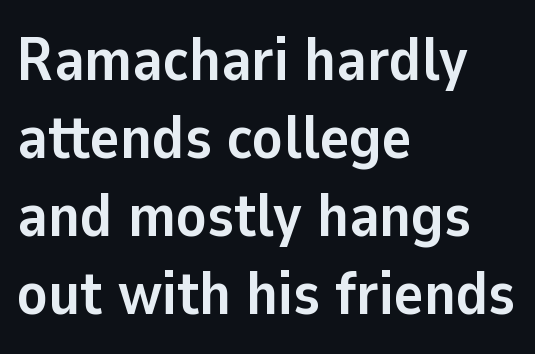
Here the designer chose a conventional face with non-uniform glyph widths. No word sits above an underline. Regular leading. It's the straight-up-and-down kind of type. Each line starts at the same left margin while the right side varies.
